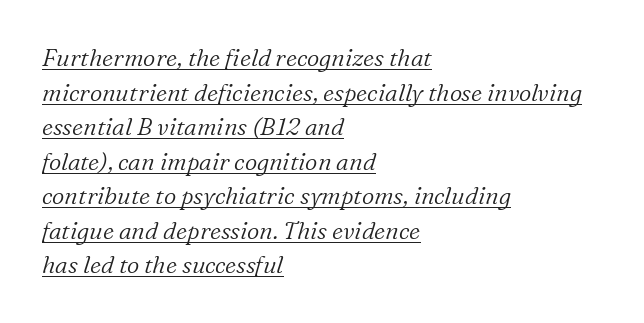
Reading down the column, the eye jumps a familiar distance to each next line. Descenders here cross a horizontal rule under the line. Each word holds together tightly as a unit, with standard inter-letter gaps. Italic? Definitely — the glyphs are oblique. These lines are set flush left with a ragged right edge. The letterforms sit at book weight or below.
